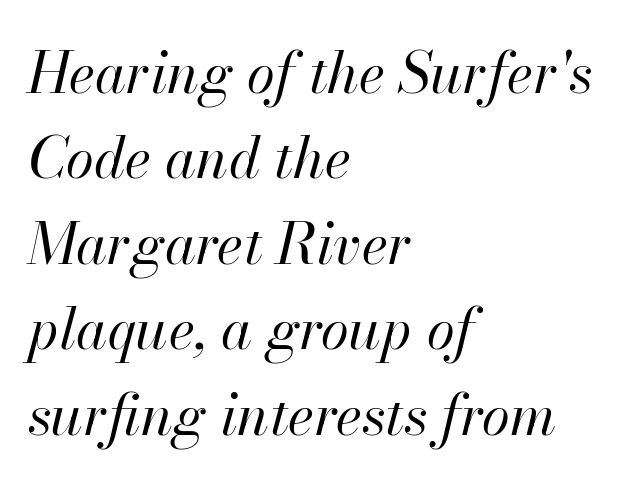
The image shows 57 px regular-weight type, italic (leaning right); set left-aligned, normal line spacing (1.5x), normal letter spacing, not underlined; high stroke contrast and a small x-height.
